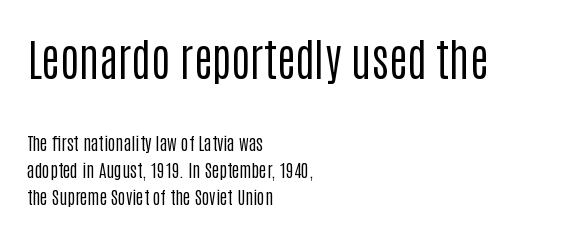
Q: Is the text bold? A: No.
Q: Is the text italic (slanted)? A: No, it is upright.
Q: Is the typeface a serif or a sans-serif typeface? A: Sans-serif.
Q: Is the text underlined? A: No.
Q: How is the paragraph aligned? A: Left-aligned.
Q: Is the spacing between letters normal or unusually wide? A: Normal.
Q: Is the spacing between lines tight, normal or loose? A: Normal.
Q: Which block of text is set in a larger size, the first (top) or the second (bottom)? A: The first (top) one.
Q: Width (condensed, normal, or wide)? A: Condensed.
Q: Stroke contrast? A: Low.
Q: x-height? A: Large.
Q: Monospaced? A: No.
